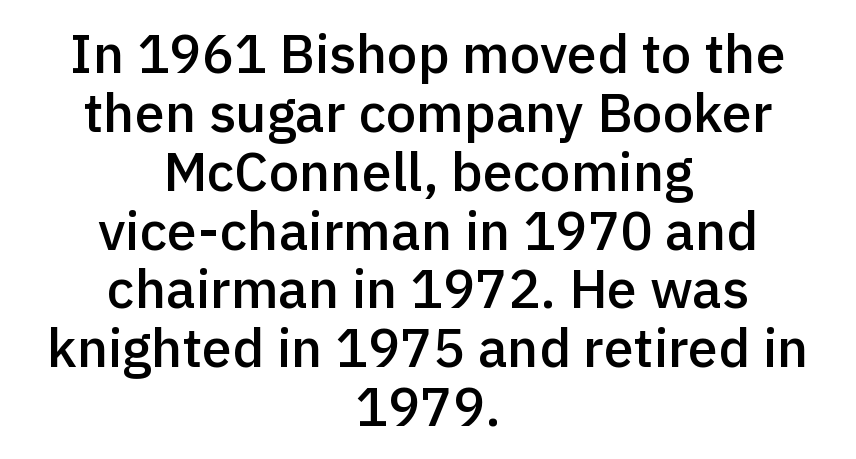
The image shows 54 px semibold sans-serif type, upright; set centered, tight line spacing (1.09x), normal letter spacing, not underlined; a medium x-height.
